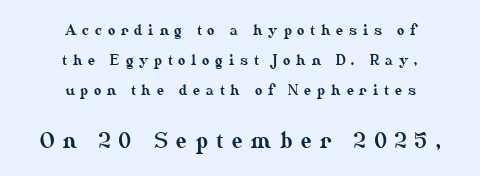
The image shows 21 px text type, upright; set centered, loose line spacing (2.13x), unusually wide letter spacing (+0.42 em), not underlined; the second (bottom) block is 1.5x larger.
